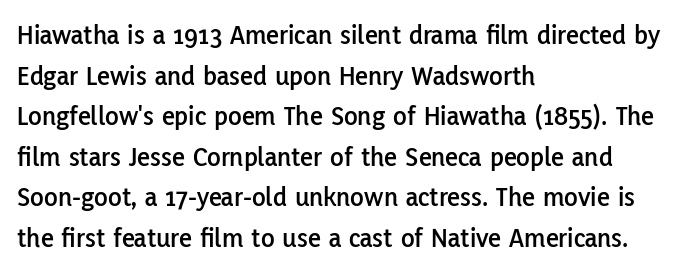
{"serif": "no", "italic": "no", "width": "normal", "stroke_contrast": "low", "x_height": "medium", "monospaced": "no", "underline": "no", "align": "left", "line_spacing": "normal", "line_spacing_ratio": 1.45, "letter_spacing": "normal", "letter_spacing_em": 0.0, "glyph_px": 28}
